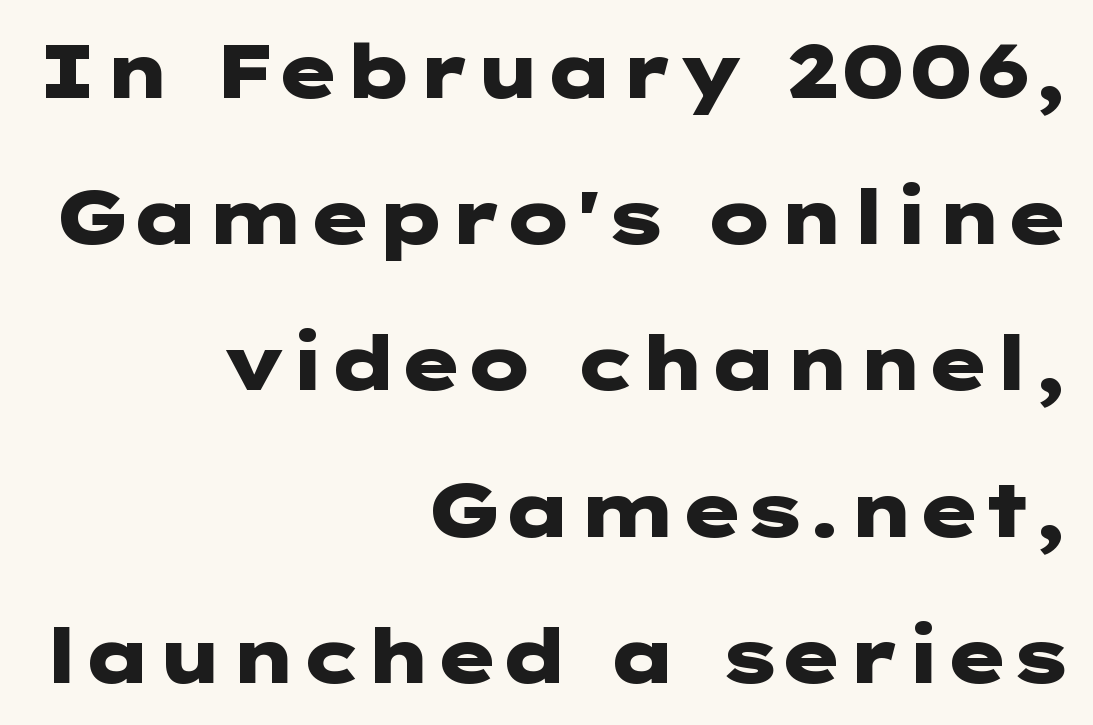
{"serif": "no", "italic": "no", "bold": "yes", "weight": "heavy", "width": "wide", "stroke_contrast": "low", "x_height": "medium", "underline": "no", "align": "right", "line_spacing": "loose", "line_spacing_ratio": 1.95, "letter_spacing": "normal", "letter_spacing_em": 0.0, "glyph_px": 75}
